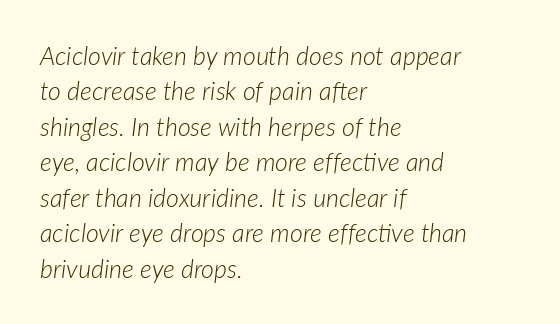
The image shows 25 px text type, italic (leaning right); set left-aligned, normal line spacing (1.42x), normal letter spacing, not underlined.
